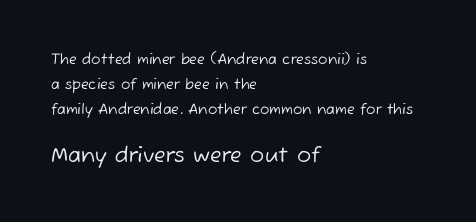
Q: Is the text bold? A: No.
Q: Is the text underlined? A: No.
Q: How is the paragraph aligned? A: Left-aligned.
Q: Is the spacing between letters normal or unusually wide? A: Normal.
Q: Which block of text is set in a larger size, the first (top) or the second (bottom)? A: The second (bottom) one.
